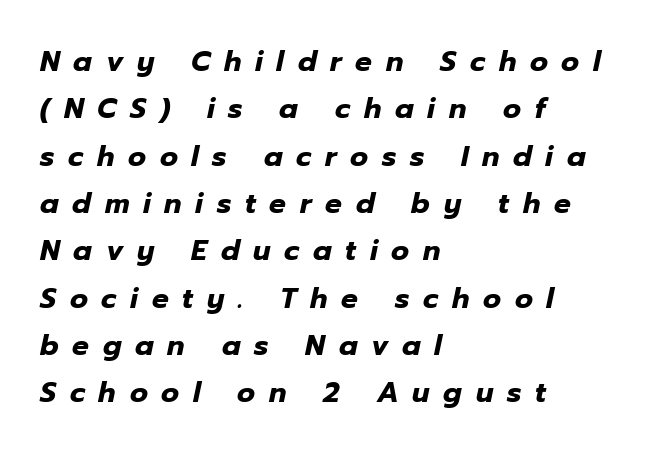
{"italic": "yes", "lean": "right", "slant_degrees": 12, "bold": "yes", "weight": "heavy", "width": "normal", "stroke_contrast": "low", "x_height": "medium", "monospaced": "no", "underline": "no", "align": "left", "line_spacing": "normal", "line_spacing_ratio": 1.69, "letter_spacing": "wide", "letter_spacing_em": 0.49, "glyph_px": 28}
